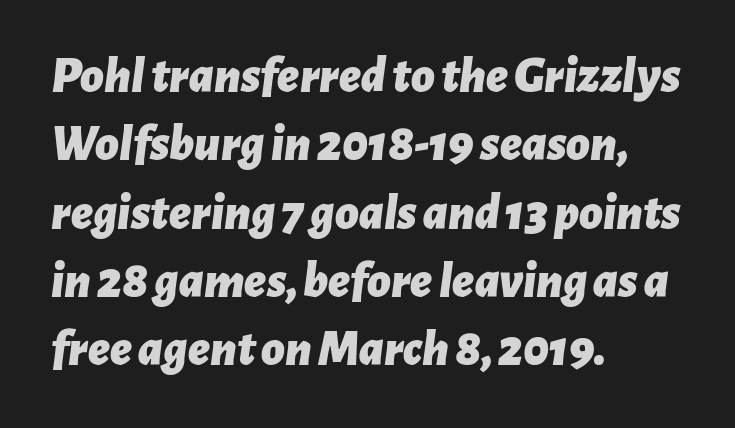
{"italic": "yes", "lean": "right", "slant_degrees": 7, "bold": "yes", "weight": "bold", "width": "normal", "stroke_contrast": "low", "x_height": "medium", "monospaced": "no", "underline": "no", "align": "left", "line_spacing": "normal", "line_spacing_ratio": 1.34, "letter_spacing": "normal", "letter_spacing_em": 0.0, "glyph_px": 51}
